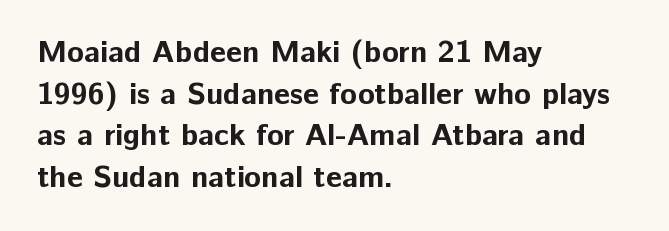
{"serif": "no", "italic": "no", "bold": "yes", "weight": "bold", "width": "normal", "stroke_contrast": "low", "x_height": "medium", "monospaced": "no", "underline": "no", "align": "left", "line_spacing": "normal", "line_spacing_ratio": 1.34, "letter_spacing": "normal", "letter_spacing_em": 0.0, "glyph_px": 31}
